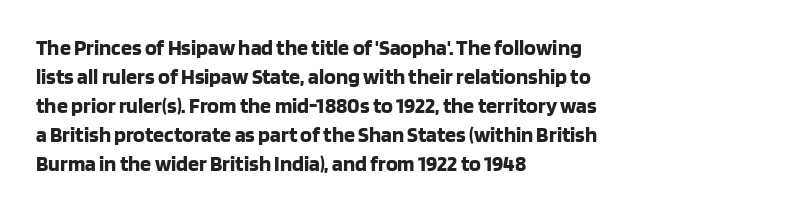
I'd describe the lettering as bold — thick and assertive. Line starts are locked; line ends wander. Nope, not italic — everything's standing straight. Only glyphs here, with clear space below each row.
